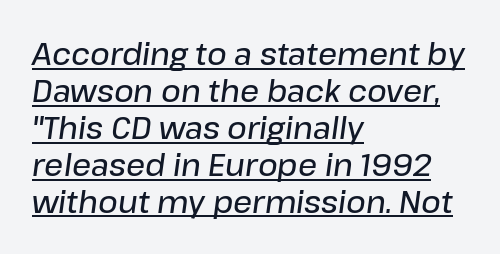
Typeset ragged right — the left edge is the straight one. Stems and bowls a touch heavier than normal — semibold. The glyphs look as if they've been sheared to an angle. Like a heading marked for emphasis, these lines bear an underscore. Spacing verdict: proportional, widths tailored to each character.
